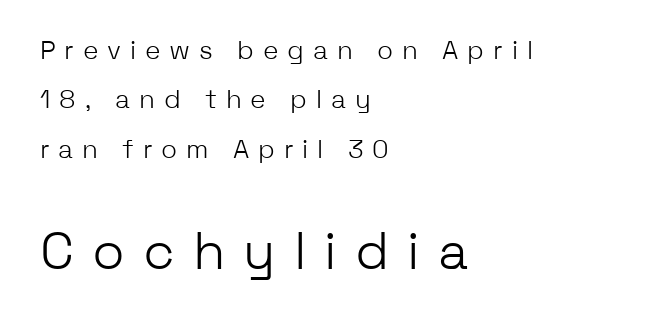
Posture: upright roman. These two chunks differ in scale, with the bottom chunk taking the larger measure. The font family rendered here belongs to the sans-serif group. Horizontal bands of white between lines are thick stripes. Words float on clear page, feet unadorned. This sample has the flowing, uneven cadence of proportional lettering.
